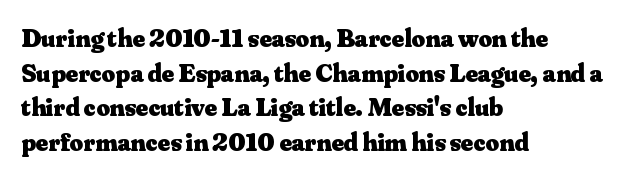
Q: Is the text bold? A: Yes.
Q: Is the text italic (slanted)? A: No, it is upright.
Q: Is the text underlined? A: No.
Q: How is the paragraph aligned? A: Left-aligned.
Q: Is the spacing between letters normal or unusually wide? A: Normal.
Q: Is the spacing between lines tight, normal or loose? A: Normal.
